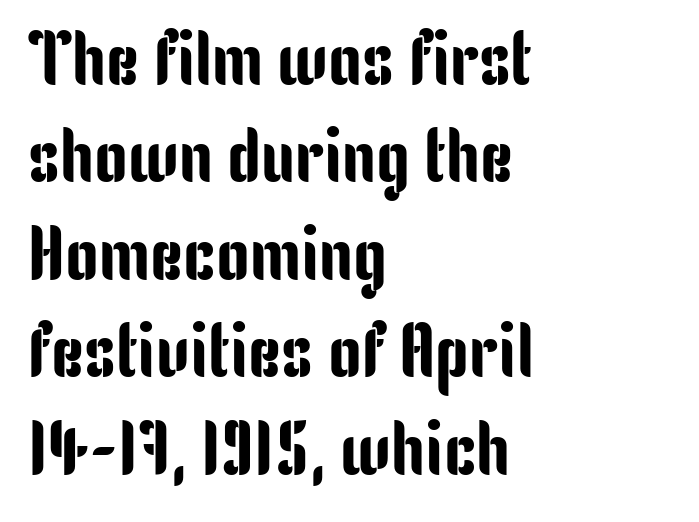
The words here are not underlined. Students, note that the glyphs here touch the page at normal intervals. Reading down the block, your eye returns to a fixed left position each line. The passage shown is typed in a proportional face where columns would drift. The leading is moderate, giving the passage an even texture.
